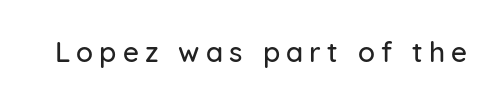
The letters stand upright; this is a roman face. The designer went with a sans here, leaving each stem footless. Here the designer chose a conventional face with non-uniform glyph widths. Letters rest on an invisible, unmarked baseline. Substantial extra tracking has been applied to these lines.
